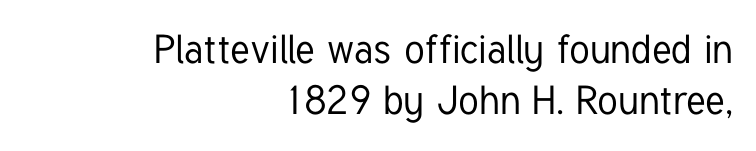
Q: Is the text italic (slanted)? A: No, it is upright.
Q: Is the typeface a serif or a sans-serif typeface? A: Sans-serif.
Q: Is the text underlined? A: No.
Q: How is the paragraph aligned? A: Right-aligned.
Q: Is the spacing between letters normal or unusually wide? A: Normal.
Q: Is the spacing between lines tight, normal or loose? A: Normal.
Q: Width (condensed, normal, or wide)? A: Condensed.
Q: Stroke contrast? A: Low.
Q: x-height? A: Medium.
Q: Monospaced? A: No.
